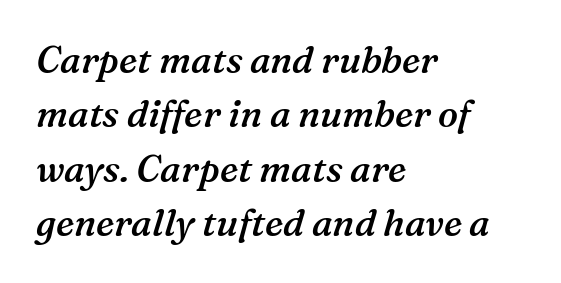
The image shows 37 px semibold serif type, italic (leaning right); set left-aligned, normal line spacing (1.47x), normal letter spacing, not underlined; medium stroke contrast and a medium x-height.
